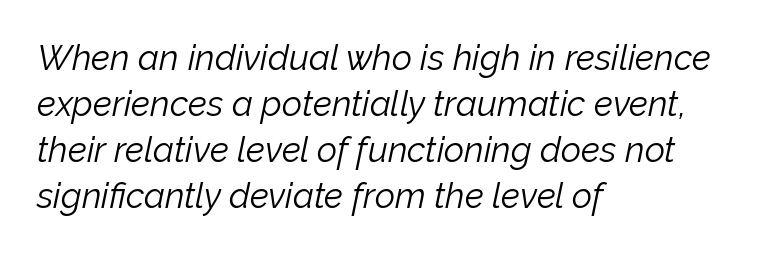
{"italic": "yes", "lean": "right", "slant_degrees": 12, "bold": "no", "weight": "light", "width": "normal", "stroke_contrast": "low", "x_height": "medium", "monospaced": "no", "underline": "no", "align": "left", "line_spacing": "normal", "line_spacing_ratio": 1.31, "letter_spacing": "normal", "letter_spacing_em": 0.0, "glyph_px": 35}
